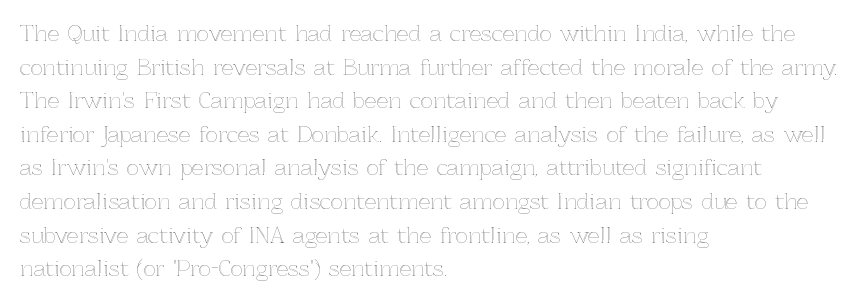
Q: Is the text italic (slanted)? A: No, it is upright.
Q: Is the text underlined? A: No.
Q: How is the paragraph aligned? A: Left-aligned.
Q: Is the spacing between letters normal or unusually wide? A: Normal.
Q: Is the spacing between lines tight, normal or loose? A: Normal.
